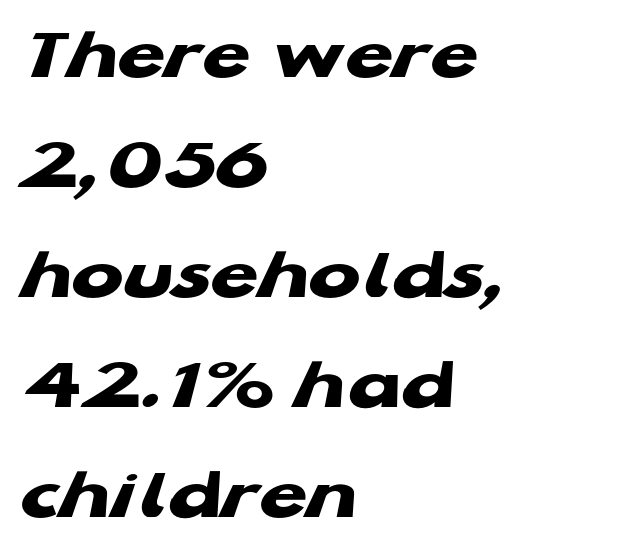
Unlike a traditional serif, this face leaves its strokes unadorned. Honestly, the letter spacing is just normal — you wouldn't notice it. The letters are bold, with thick, heavy strokes. A bare baseline throughout the passage. The text block is weighted toward the left margin, trailing off unevenly rightward. The face used here is proportionally spaced, like ordinary book or web type.
